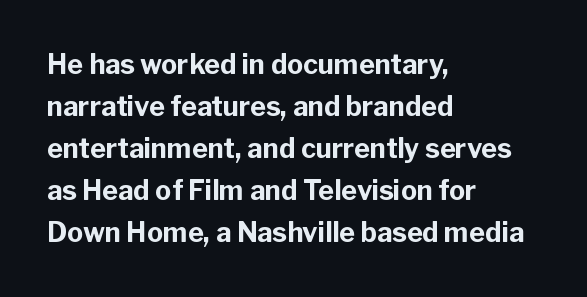
{"italic": "no", "bold": "yes", "underline": "no", "align": "left", "line_spacing": "normal", "line_spacing_ratio": 1.56, "letter_spacing": "normal", "letter_spacing_em": 0.0, "glyph_px": 27}
